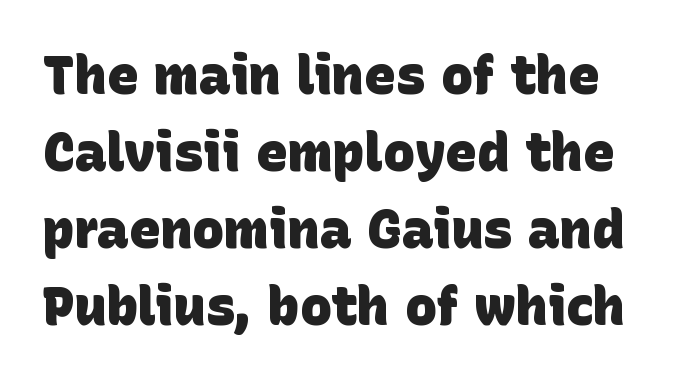
Q: Is the text bold? A: Yes.
Q: Is the typeface a serif or a sans-serif typeface? A: Sans-serif.
Q: Is the text underlined? A: No.
Q: Is the spacing between letters normal or unusually wide? A: Normal.
Q: Is the spacing between lines tight, normal or loose? A: Normal.
Q: Width (condensed, normal, or wide)? A: Normal.
Q: Stroke contrast? A: Low.
Q: x-height? A: Large.
Q: Monospaced? A: No.
